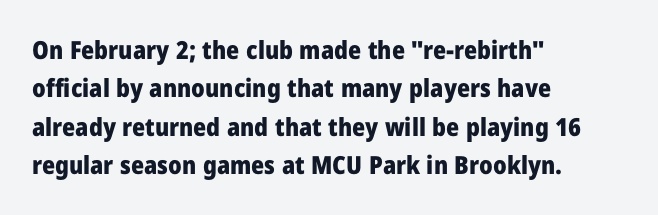
Here the glyphs are tracked normally, forming tight word shapes. Does the weight exceed regular? Yes, all the way to bold. The text block is weighted toward the left margin, trailing off unevenly rightward. Style check: upright. Notice how descenders clear the ascenders below comfortably — that's standard leading. Glance below the letters and you will spot only blank space.
